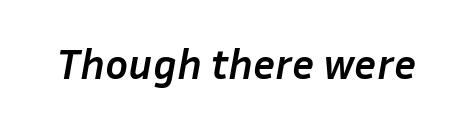
Q: Is the text bold? A: Yes.
Q: Is the text italic (slanted)? A: Yes, it leans right by about 10 degrees.
Q: Is the text underlined? A: No.
Q: Is the spacing between letters normal or unusually wide? A: Normal.
Q: Width (condensed, normal, or wide)? A: Normal.
Q: Stroke contrast? A: Low.
Q: x-height? A: Medium.
Q: Monospaced? A: No.
